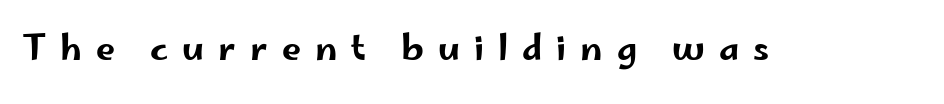
The letters are spread apart with noticeably loose tracking. The strip under each line holds only bare page. Font category for this specimen: sans-serif. A typesetter would call this proportional, since set widths differ per character. Is there any slant? The stems are plumb.
